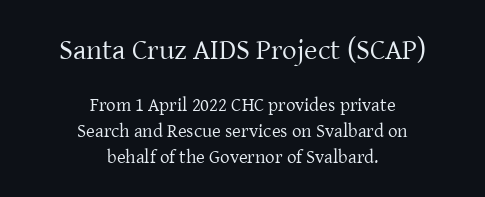
The image shows 29 px regular-weight serif type, upright; set centered, normal line spacing (1.37x), normal letter spacing, not underlined; the first (top) block is 1.53x larger; low stroke contrast and a medium x-height.
